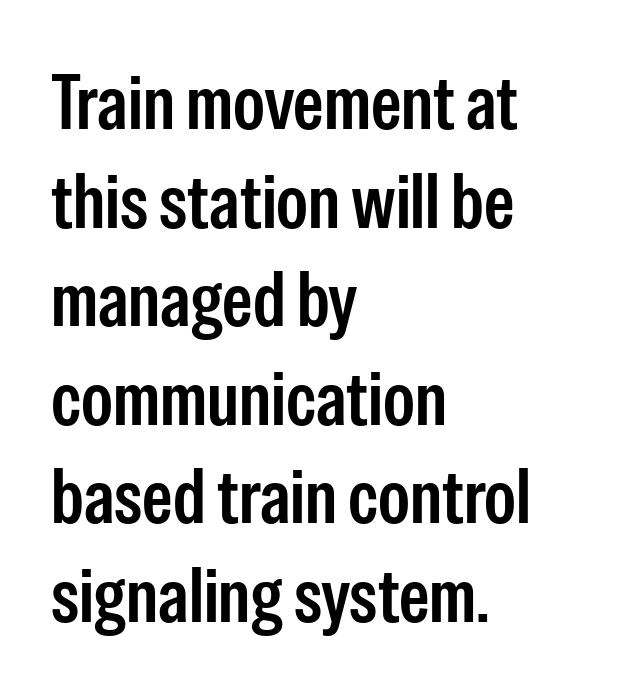
The image shows 77 px semibold, condensed sans-serif type, upright; set left-aligned, normal line spacing (1.28x), normal letter spacing, not underlined; low stroke contrast and a medium x-height.
